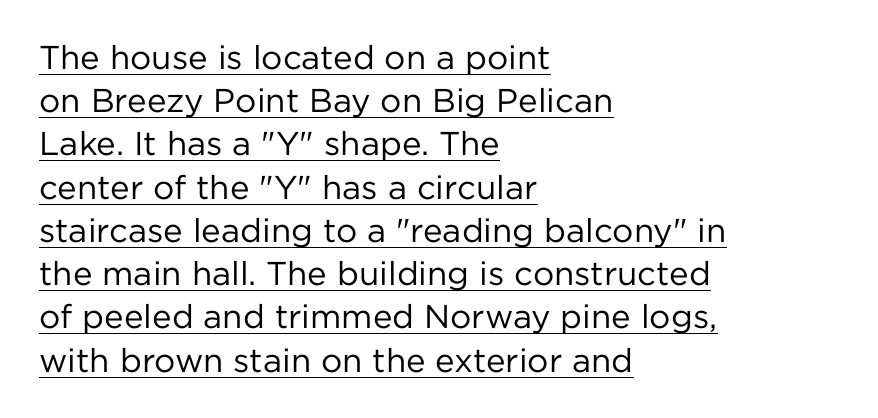
Q: Is the text bold? A: No.
Q: Is the text italic (slanted)? A: No, it is upright.
Q: Is the typeface a serif or a sans-serif typeface? A: Sans-serif.
Q: Is the text underlined? A: Yes.
Q: How is the paragraph aligned? A: Left-aligned.
Q: Is the spacing between letters normal or unusually wide? A: Normal.
Q: Is the spacing between lines tight, normal or loose? A: Normal.
Q: Width (condensed, normal, or wide)? A: Normal.
Q: Stroke contrast? A: Low.
Q: x-height? A: Medium.
Q: Monospaced? A: No.
